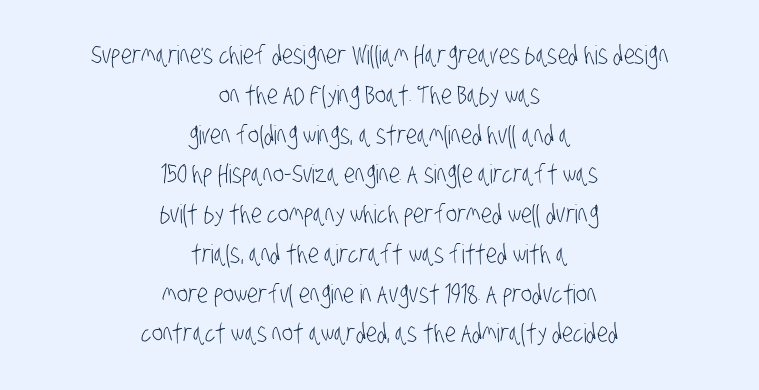
{"bold": "no", "underline": "no", "align": "center", "line_spacing": "normal", "line_spacing_ratio": 1.53, "letter_spacing": "normal", "letter_spacing_em": 0.0, "glyph_px": 26}
